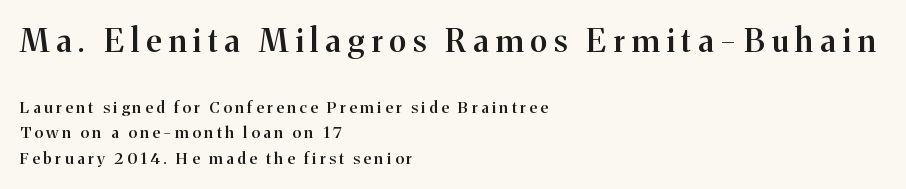
{"serif": "yes", "italic": "no", "bold": "semi", "weight": "semibold", "width": "normal", "stroke_contrast": "medium", "x_height": "medium", "monospaced": "no", "underline": "no", "align": "left", "line_spacing": "normal", "line_spacing_ratio": 1.6, "letter_spacing": "wide", "letter_spacing_em": 0.22, "larger_block": "first", "size_ratio": 2.0, "glyph_px": 32}
